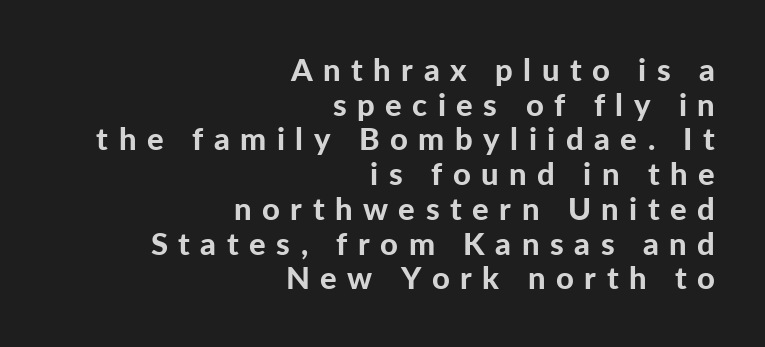
{"serif": "no", "italic": "no", "bold": "yes", "weight": "bold", "width": "normal", "stroke_contrast": "low", "x_height": "medium", "monospaced": "no", "underline": "no", "align": "right", "line_spacing": "tight", "line_spacing_ratio": 1.12, "letter_spacing": "wide", "letter_spacing_em": 0.34, "glyph_px": 31}
